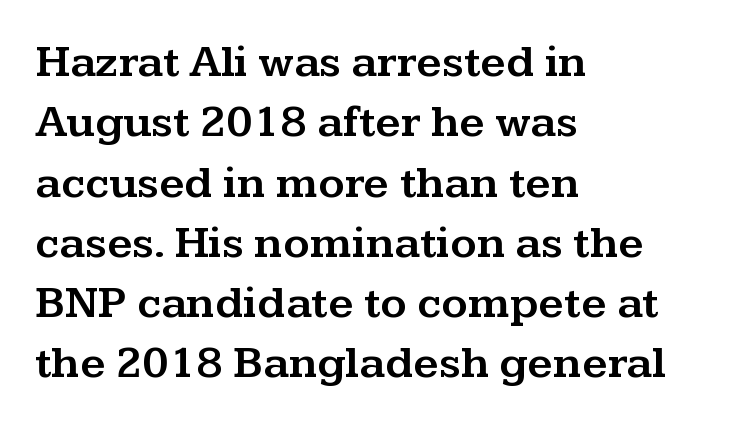
The letters sit at their default tracking, neither squeezed nor spread. This is the regular roman posture of the typeface. Left-aligned paragraph, ragged on the right. Regular leading. You could not count columns in this text — the font is proportionally spaced. Quick note: underline off.
